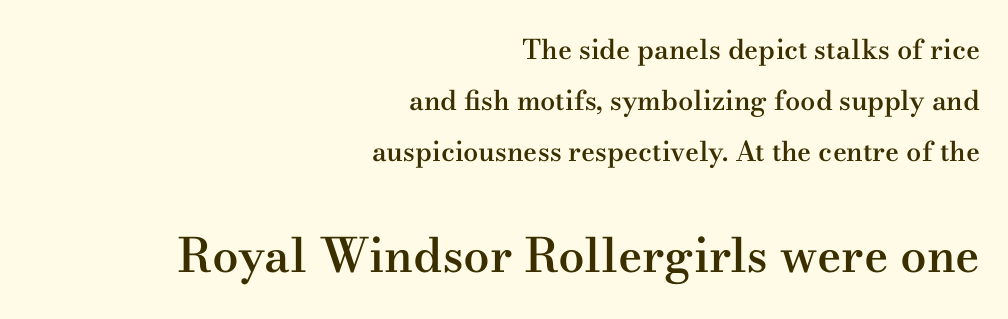
Q: Is the text bold? A: Semi-bold.
Q: Is the text italic (slanted)? A: No, it is upright.
Q: Is the typeface a serif or a sans-serif typeface? A: Serif.
Q: Is the text underlined? A: No.
Q: How is the paragraph aligned? A: Right-aligned.
Q: Is the spacing between letters normal or unusually wide? A: Normal.
Q: Which block of text is set in a larger size, the first (top) or the second (bottom)? A: The second (bottom) one.
Q: Width (condensed, normal, or wide)? A: Wide.
Q: Stroke contrast? A: Medium.
Q: x-height? A: Small.
Q: Monospaced? A: No.
